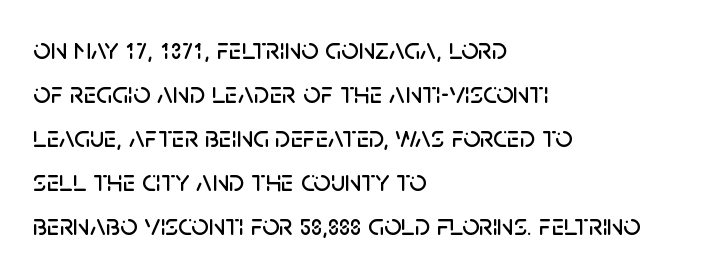
The image shows 30 px sans-serif type, upright; set left-aligned, normal line spacing (1.47x), normal letter spacing, not underlined; low stroke contrast and a large x-height.
